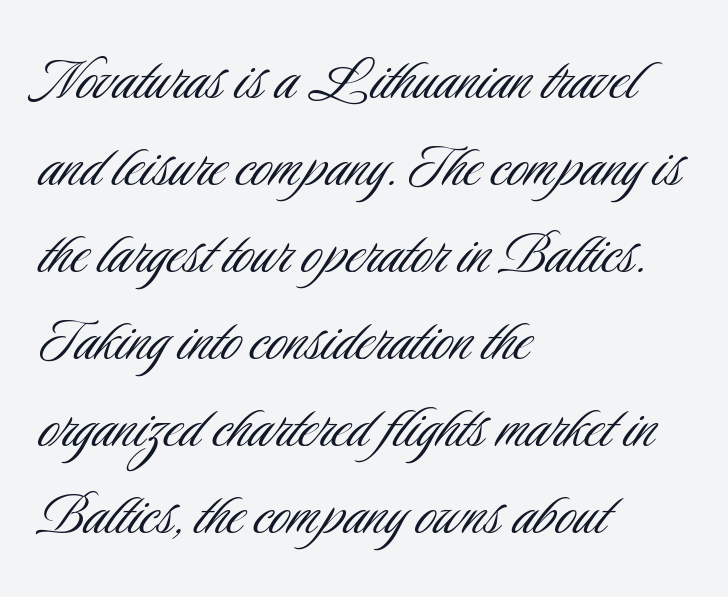
Q: Is the text bold? A: No.
Q: Is the text italic (slanted)? A: Yes.
Q: Is the typeface a serif or a sans-serif typeface? A: Sans-serif.
Q: Is the text underlined? A: No.
Q: How is the paragraph aligned? A: Left-aligned.
Q: Is the spacing between letters normal or unusually wide? A: Normal.
Q: Is the spacing between lines tight, normal or loose? A: Normal.
Q: Width (condensed, normal, or wide)? A: Condensed.
Q: Stroke contrast? A: Low.
Q: x-height? A: Small.
Q: Monospaced? A: No.
